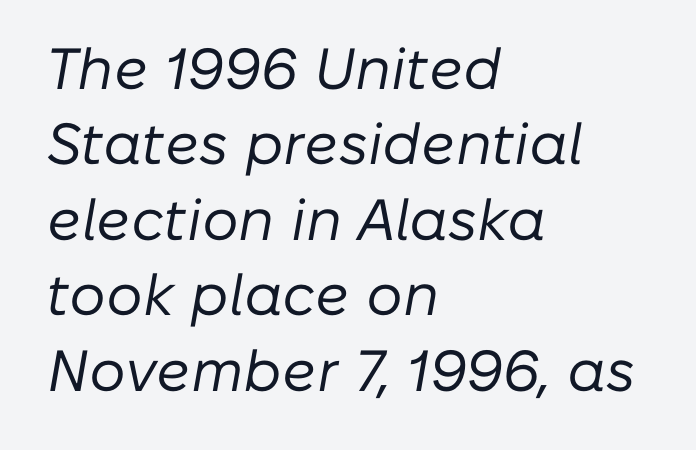
Q: Is the text bold? A: No.
Q: Is the text italic (slanted)? A: Yes, it leans right by about 10 degrees.
Q: Is the text underlined? A: No.
Q: How is the paragraph aligned? A: Left-aligned.
Q: Is the spacing between letters normal or unusually wide? A: Normal.
Q: Is the spacing between lines tight, normal or loose? A: Normal.
Q: Width (condensed, normal, or wide)? A: Normal.
Q: Stroke contrast? A: Low.
Q: x-height? A: Medium.
Q: Monospaced? A: No.
